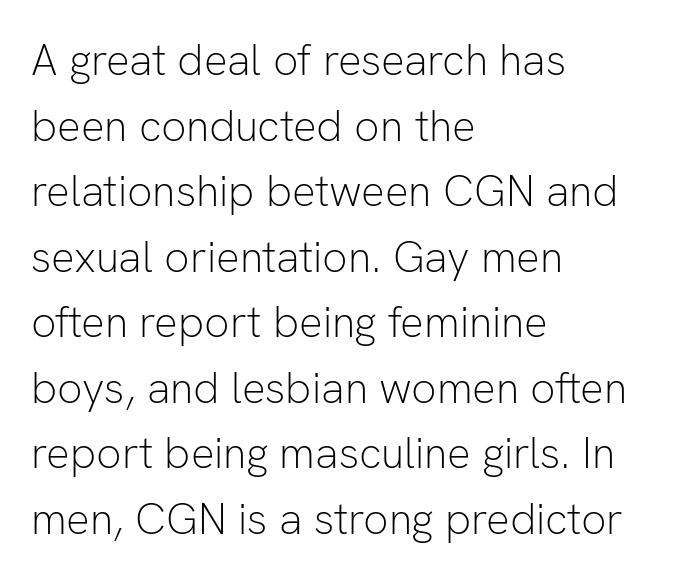
The image shows 44 px light sans-serif type, upright; set left-aligned, normal line spacing (1.49x), normal letter spacing, not underlined; low stroke contrast and a medium x-height.
